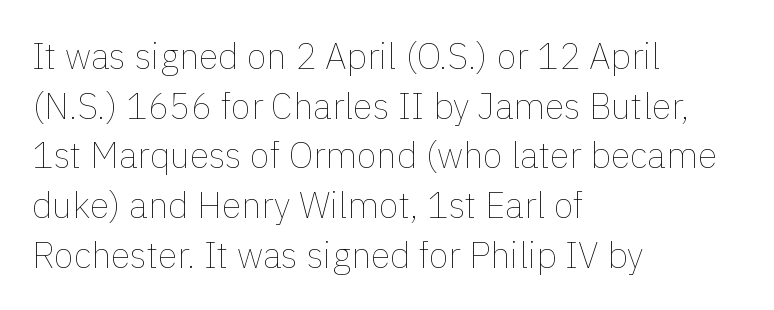
Bare-footed words on every line. The type sits square on the baseline with zero lean. This sample has the flowing, uneven cadence of proportional lettering. No heavy texture on the line: the type isn't bold. The face used here is rendered with its standard letterfit. All the whitespace from short lines collects on the right.
